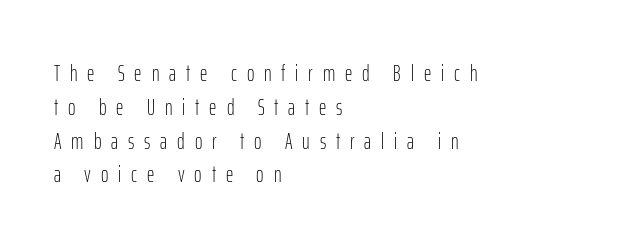
Every character sits straight up, as roman type does. The letters look calm and open, with moderate or lighter stems. The rendering inserts visible extra space after every character. How would I describe the line gaps? Plain and ordinary.
